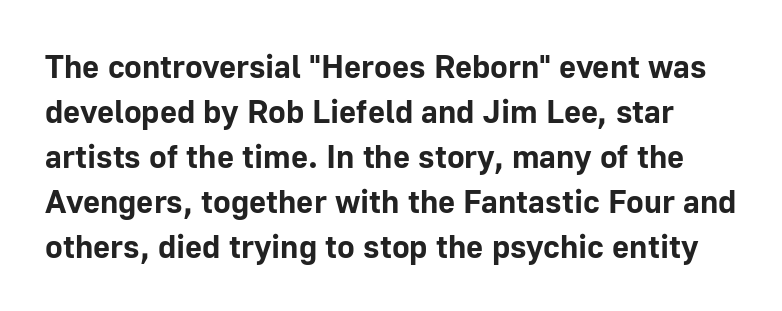
These lines are rendered in a variable-pitch font. The letters stand straight up with perfectly vertical stems. Tracking here is standard; glyphs follow each other at the usual distance. Serif or sans? Sans — the stroke terminals are bare. Quick note: interline space is typical.
